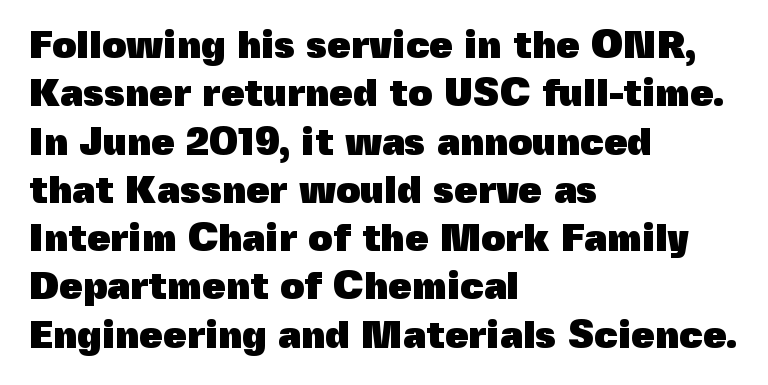
Q: Is the text bold? A: Yes.
Q: Is the text italic (slanted)? A: No, it is upright.
Q: Is the typeface a serif or a sans-serif typeface? A: Sans-serif.
Q: Is the text underlined? A: No.
Q: How is the paragraph aligned? A: Left-aligned.
Q: Is the spacing between letters normal or unusually wide? A: Normal.
Q: Is the spacing between lines tight, normal or loose? A: Normal.
Q: Width (condensed, normal, or wide)? A: Normal.
Q: x-height? A: Medium.
Q: Monospaced? A: No.
